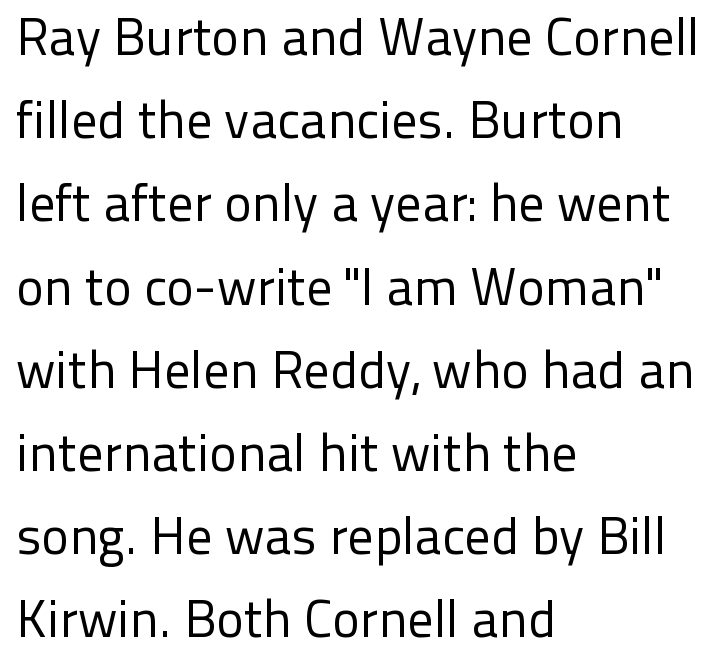
Q: Is the text bold? A: No.
Q: Is the text italic (slanted)? A: No, it is upright.
Q: Is the typeface a serif or a sans-serif typeface? A: Sans-serif.
Q: Is the text underlined? A: No.
Q: How is the paragraph aligned? A: Left-aligned.
Q: Is the spacing between letters normal or unusually wide? A: Normal.
Q: Is the spacing between lines tight, normal or loose? A: Normal.
Q: Width (condensed, normal, or wide)? A: Normal.
Q: Stroke contrast? A: Low.
Q: x-height? A: Medium.
Q: Monospaced? A: No.
